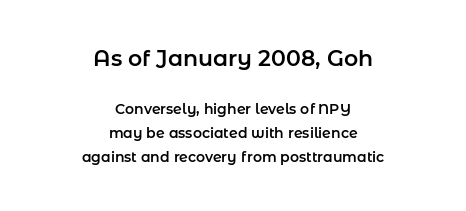
Q: Is the text italic (slanted)? A: No, it is upright.
Q: Is the text underlined? A: No.
Q: How is the paragraph aligned? A: Centered.
Q: Is the spacing between letters normal or unusually wide? A: Normal.
Q: Which block of text is set in a larger size, the first (top) or the second (bottom)? A: The first (top) one.
